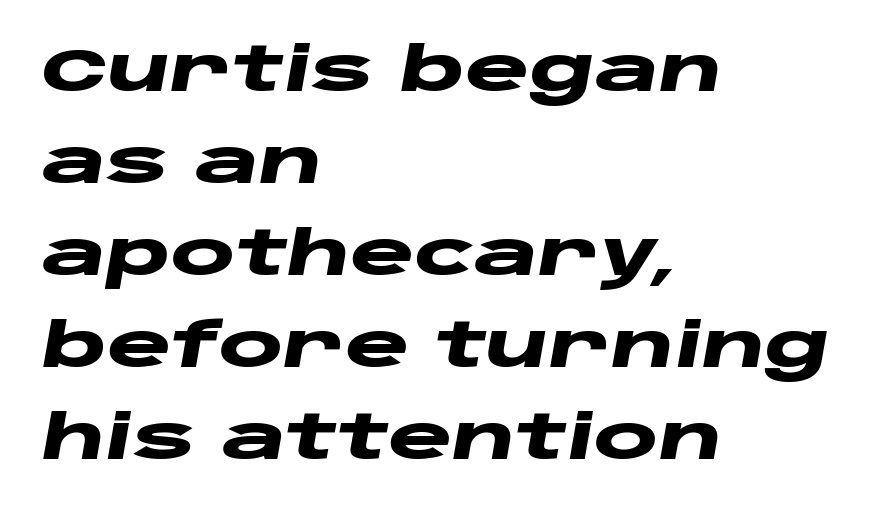
{"italic": "yes", "lean": "right", "slant_degrees": 10, "bold": "yes", "weight": "heavy", "width": "wide", "stroke_contrast": "low", "x_height": "large", "monospaced": "no", "underline": "no", "align": "left", "line_spacing": "normal", "line_spacing_ratio": 1.51, "letter_spacing": "normal", "letter_spacing_em": 0.0, "glyph_px": 61}
